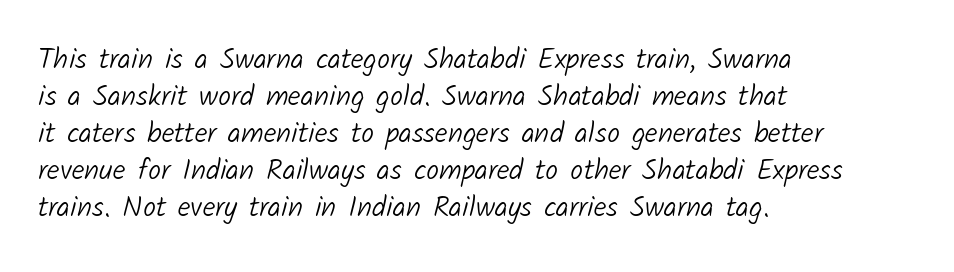
{"serif": "no", "bold": "no", "weight": "light", "width": "normal", "stroke_contrast": "low", "x_height": "medium", "monospaced": "no", "underline": "no", "align": "left", "line_spacing": "normal", "line_spacing_ratio": 1.28, "letter_spacing": "normal", "letter_spacing_em": 0.0, "glyph_px": 29}
